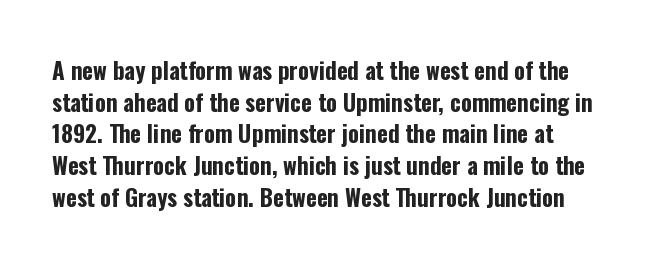
Does extra space separate the letters? No, they use regular spacing. Rows of type keep a routine distance in the vertical direction. Only glyphs here, with clear space below each row. The lettering stays uniformly vertical, giving the passage a roman look.
